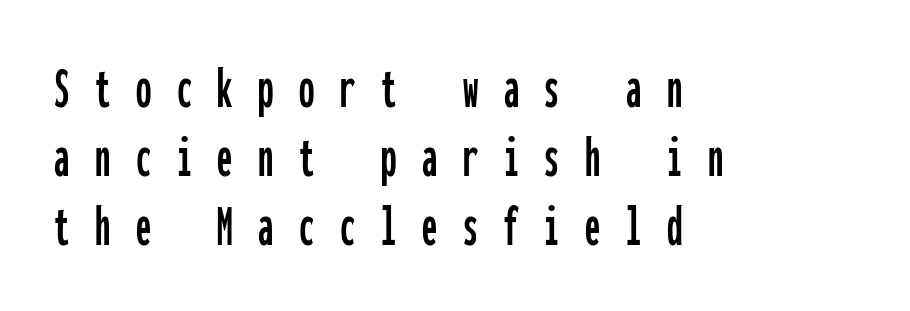
Q: Is the text italic (slanted)? A: No, it is upright.
Q: Is the typeface a serif or a sans-serif typeface? A: Sans-serif.
Q: Is the text underlined? A: No.
Q: How is the paragraph aligned? A: Left-aligned.
Q: Is the spacing between letters normal or unusually wide? A: Unusually wide.
Q: Is the spacing between lines tight, normal or loose? A: Tight.
Q: Width (condensed, normal, or wide)? A: Condensed.
Q: Stroke contrast? A: Low.
Q: x-height? A: Medium.
Q: Monospaced? A: Yes.
